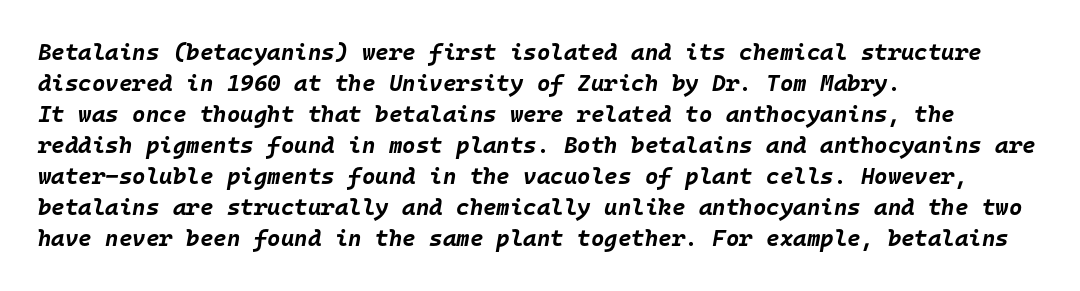
{"italic": "yes", "lean": "right", "slant_degrees": 10, "bold": "yes", "underline": "no", "align": "left", "line_spacing": "normal", "line_spacing_ratio": 1.35, "letter_spacing": "normal", "letter_spacing_em": 0.0, "glyph_px": 23}
